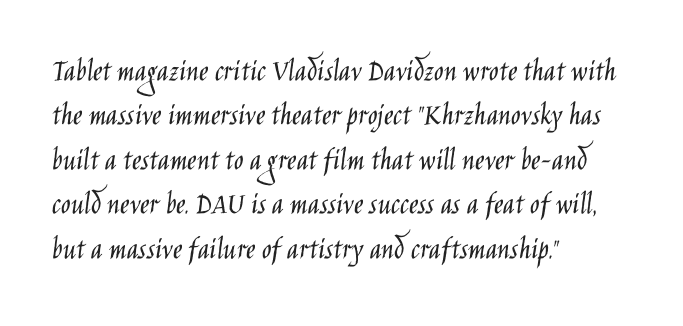
{"serif": "no", "bold": "no", "weight": "light", "width": "condensed", "stroke_contrast": "low", "x_height": "large", "monospaced": "no", "underline": "no", "align": "left", "line_spacing": "normal", "line_spacing_ratio": 1.39, "letter_spacing": "normal", "letter_spacing_em": 0.0, "glyph_px": 32}
